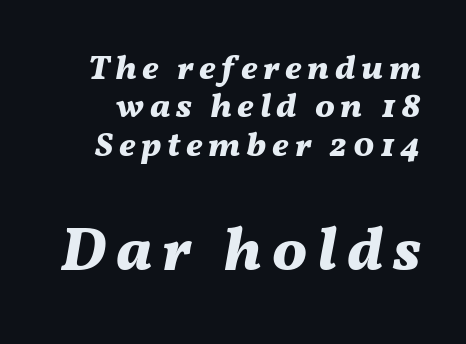
Set as a true bold cut, around the 700 mark. Underline: absent. The letters advance in unequal steps, a hallmark of proportional type. Honestly, the rows look squashed on top of each other.
